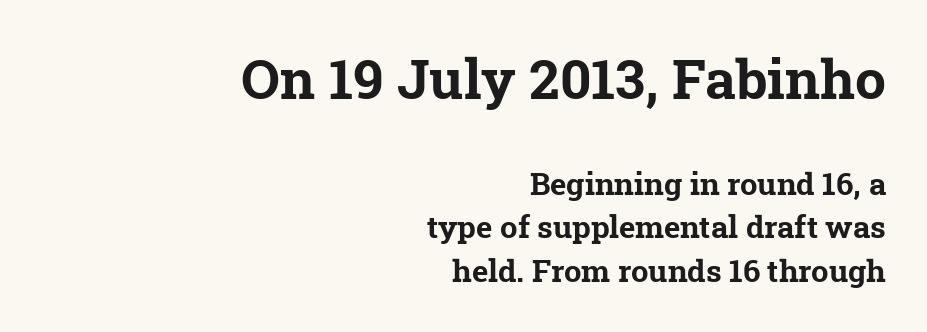
Its strokes are broad and dark, the hallmark of bold type. You could not count columns in this text — the font is proportionally spaced. The text was rendered using a seriffed face with decorative stroke endings. Visually, the top section dominates because its glyphs are scaled up.
